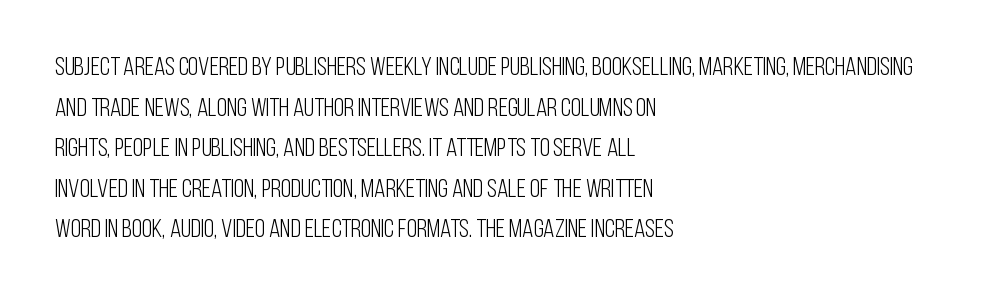
The zone under the glyphs is completely vacant. Letters have the restrained weight of plain body copy at most. Line beginnings align vertically; line endings do not. The gaps between neighbouring characters are ordinary and unremarkable.
